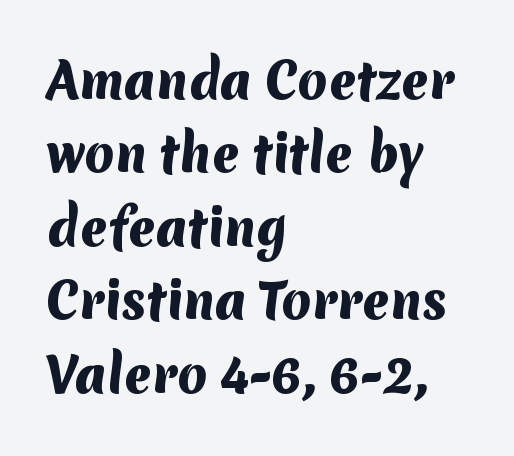
Look at the tracking — it's just the regular setting, nothing added. Bold? Absolutely — the strokes are thick and heavy. The face used here is proportionally spaced, like ordinary book or web type. Type style note: lacks serifs.
